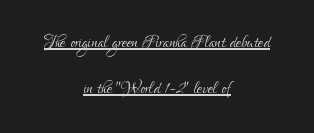
The image shows 23 px text type; set centered, loose line spacing (2.0x), normal letter spacing, underlined.
